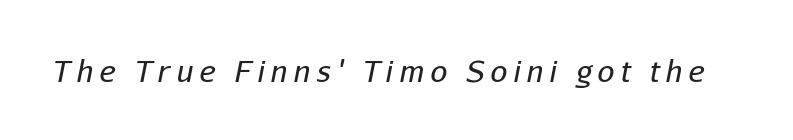
The image shows 30 px regular-weight type, italic (leaning right); set unusually wide letter spacing (+0.2 em), not underlined; low stroke contrast and a medium x-height.
